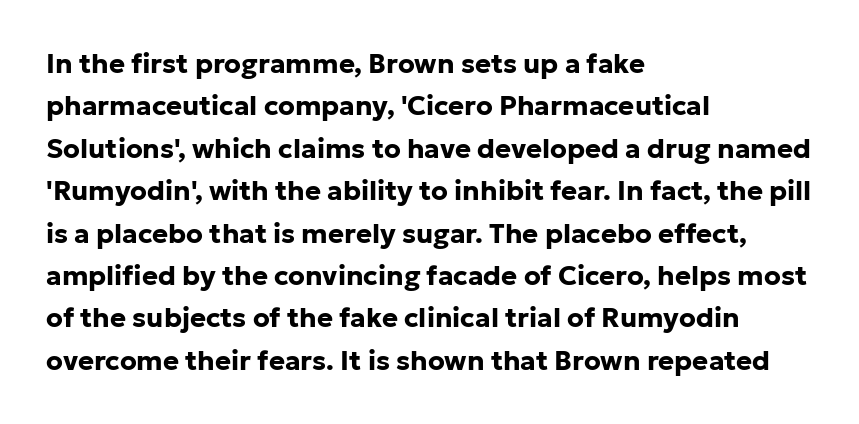
The image shows 27 px bold type, upright; set left-aligned, normal line spacing (1.57x), normal letter spacing, not underlined.
